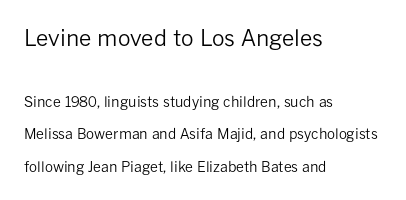
{"italic": "no", "bold": "no", "underline": "no", "align": "left", "line_spacing": "loose", "line_spacing_ratio": 2.32, "letter_spacing": "normal", "letter_spacing_em": 0.0, "larger_block": "first", "size_ratio": 1.57, "glyph_px": 22}
